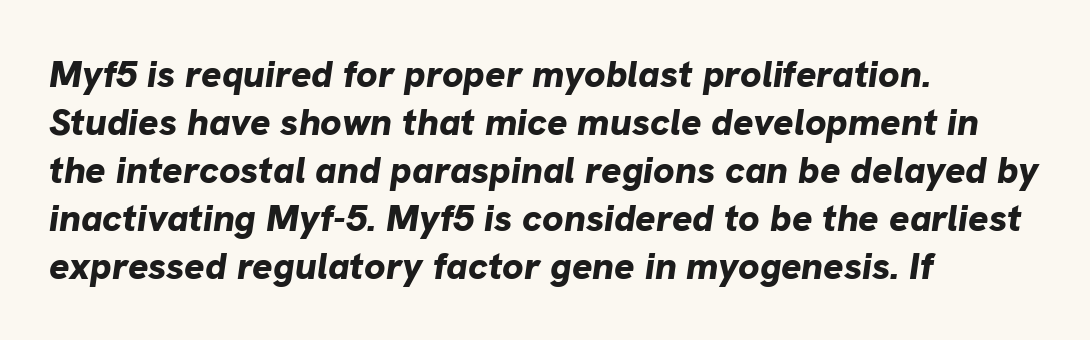
{"italic": "yes", "lean": "right", "slant_degrees": 8, "bold": "yes", "weight": "bold", "width": "normal", "stroke_contrast": "low", "x_height": "medium", "monospaced": "no", "underline": "no", "align": "left", "line_spacing": "normal", "line_spacing_ratio": 1.26, "letter_spacing": "normal", "letter_spacing_em": 0.0, "glyph_px": 38}
